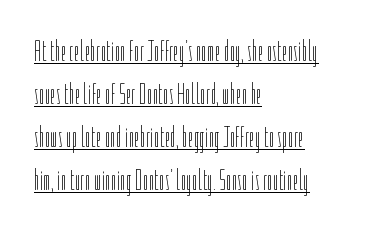
Which margin do the lines hug? The left one — the right edge is uneven. A typographer would call this underscored text. The tracking reads as untouched default to a designer's eye. A typesetter would call this proportional, since set widths differ per character. Does the lettering tilt? It doesn't — this is upright.
